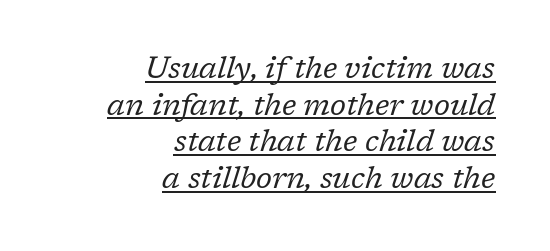
Q: Is the text bold? A: No.
Q: Is the text italic (slanted)? A: Yes, it leans right by about 17 degrees.
Q: Is the typeface a serif or a sans-serif typeface? A: Serif.
Q: Is the text underlined? A: Yes.
Q: How is the paragraph aligned? A: Right-aligned.
Q: Is the spacing between letters normal or unusually wide? A: Normal.
Q: Width (condensed, normal, or wide)? A: Normal.
Q: Stroke contrast? A: Low.
Q: x-height? A: Medium.
Q: Monospaced? A: No.
